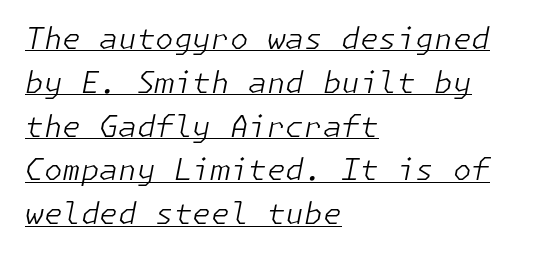
Emphasis-style slanted type is in use. Ink coverage per letter is moderate at most. Notice how a bar underscores the lettering throughout. Is the block centered? No — it sits flush against the left margin.
